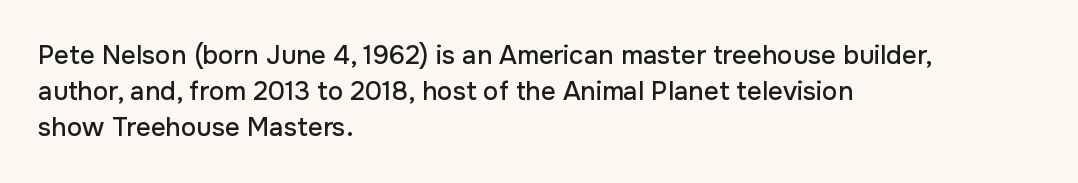
Q: Is the text italic (slanted)? A: No, it is upright.
Q: Is the text underlined? A: No.
Q: How is the paragraph aligned? A: Left-aligned.
Q: Is the spacing between letters normal or unusually wide? A: Normal.
Q: Is the spacing between lines tight, normal or loose? A: Normal.
